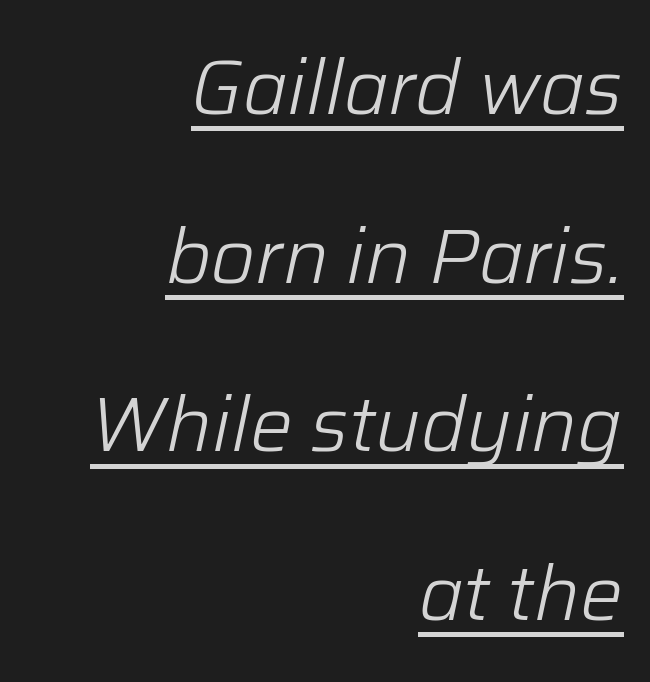
Think of a printed novel: that variable character pitch is what you see here. Each line ends at the same right margin while the left side varies. Interline gaps are noticeably wide in this sample. Designer's note — italics engaged. These glyphs show unthickened strokes, regular width or finer. Glance below the letters and you will spot a drawn line.
